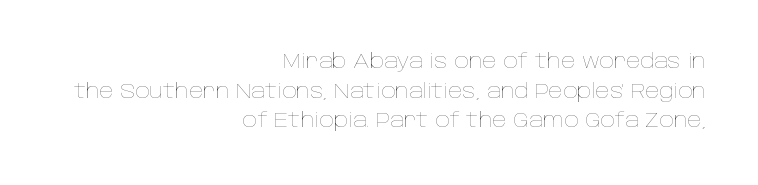
The image shows 20 px text type, upright; set right-aligned, normal line spacing (1.48x), normal letter spacing, not underlined.
